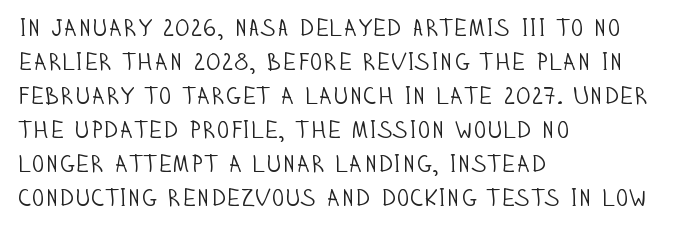
{"italic": "no", "bold": "no", "underline": "no", "align": "left", "line_spacing": "normal", "line_spacing_ratio": 1.42, "letter_spacing": "normal", "letter_spacing_em": 0.0, "glyph_px": 24}
